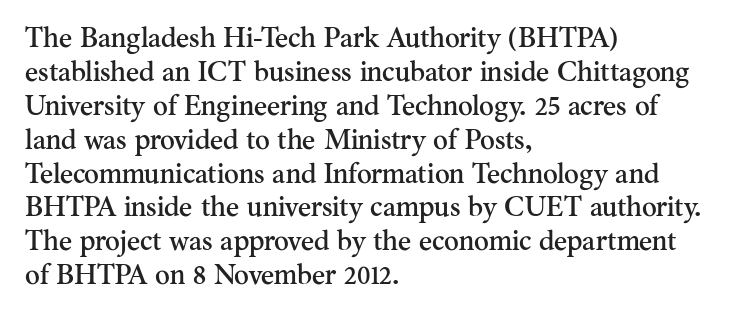
{"serif": "yes", "italic": "no", "width": "normal", "stroke_contrast": "medium", "x_height": "small", "monospaced": "no", "underline": "no", "align": "left", "line_spacing_ratio": 1.21, "letter_spacing": "normal", "letter_spacing_em": 0.0, "glyph_px": 28}
